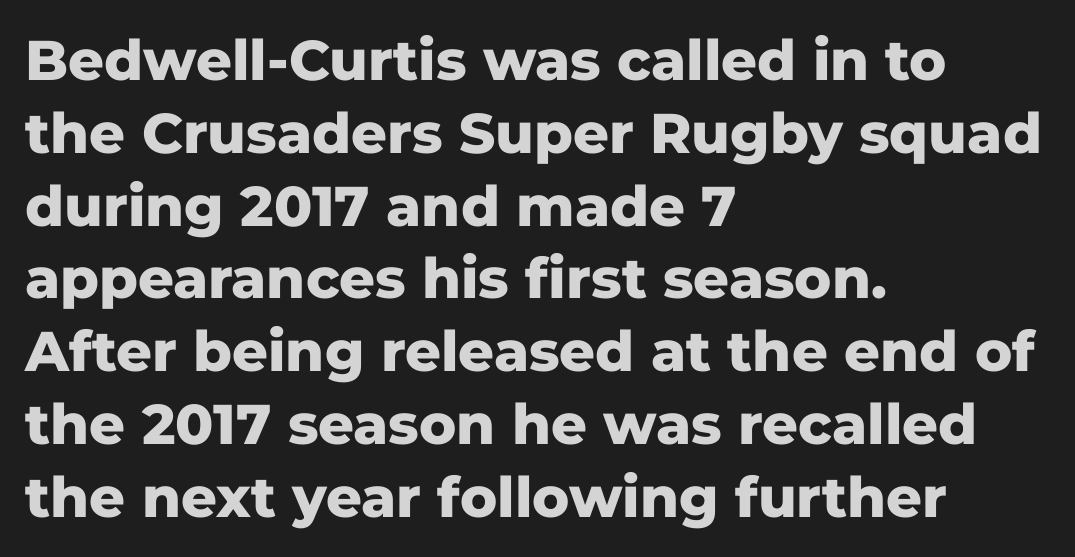
Horizontally, the lines are justified to the leading edge only. Evenly set lines give the paragraph a standard silhouette. It's the straight-up-and-down kind of type. The string is rendered with underlining switched off. Character widths vary here, with narrow letters taking less room than wide ones.
